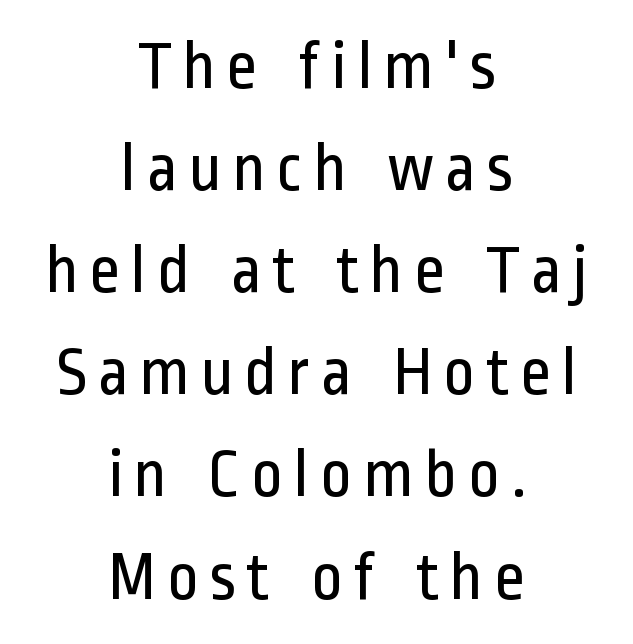
Q: Is the text bold? A: No.
Q: Is the text italic (slanted)? A: No, it is upright.
Q: Is the typeface a serif or a sans-serif typeface? A: Sans-serif.
Q: Is the text underlined? A: No.
Q: How is the paragraph aligned? A: Centered.
Q: Is the spacing between lines tight, normal or loose? A: Normal.
Q: Width (condensed, normal, or wide)? A: Condensed.
Q: Stroke contrast? A: Low.
Q: x-height? A: Medium.
Q: Monospaced? A: No.
